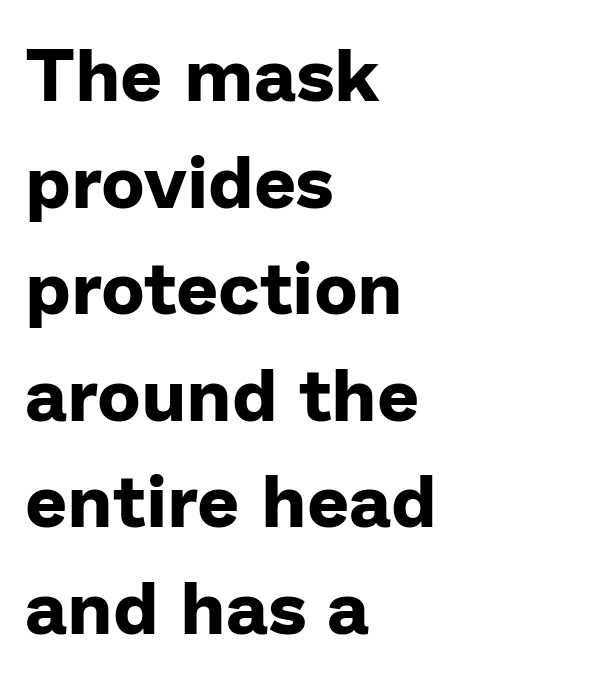
{"serif": "no", "italic": "no", "bold": "yes", "weight": "bold", "width": "normal", "stroke_contrast": "low", "x_height": "medium", "monospaced": "no", "underline": "no", "align": "left", "line_spacing": "normal", "line_spacing_ratio": 1.44, "letter_spacing": "normal", "letter_spacing_em": 0.0, "glyph_px": 74}
